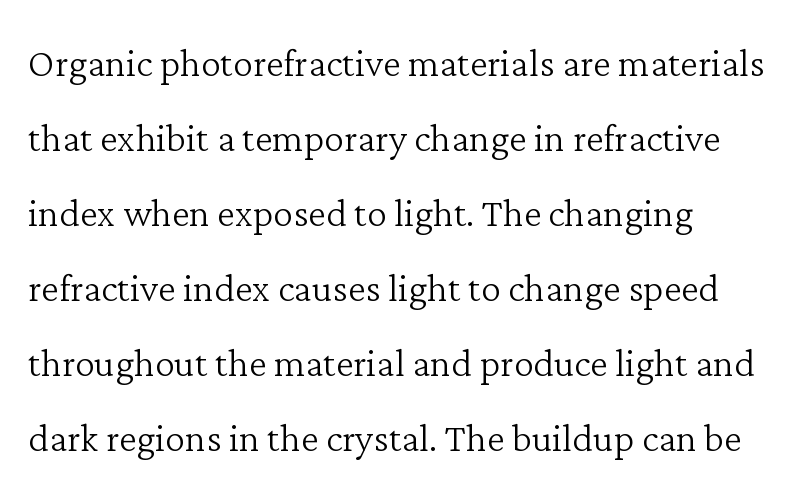
Underlining? Definitely not there. Designer's note — italics off, roman on. Is this a heavy cut? Hardly; it is regular or lighter. The rendering keeps characters at their native spacing. You can tell from the footed stems that serif type was used. Here the designer chose a conventional face with non-uniform glyph widths.
